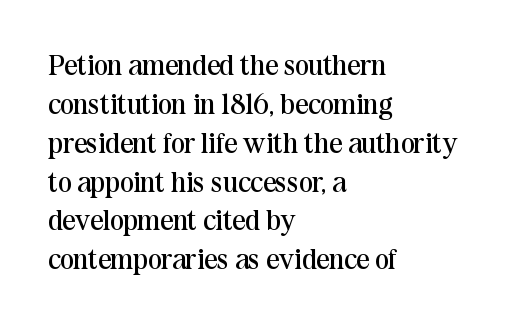
The image shows 29 px regular-weight serif type, upright; set left-aligned, normal line spacing (1.34x), normal letter spacing, not underlined; medium stroke contrast and a medium x-height.
